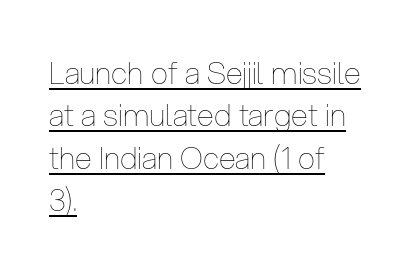
Does the leading feel generous? No, just average. All the whitespace from short lines collects on the right. Does a line run under the words? Yes, clearly. Stems here are at most as thick as an everyday book face.
